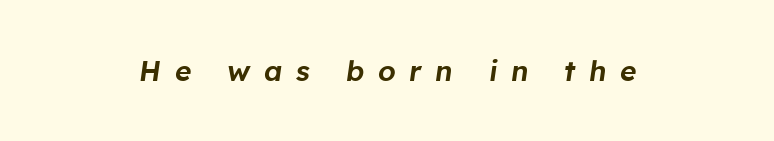
Slanted lettering throughout. The gap between lines stays unmarked. The rendering positions every line midway between the sides. Here the designer chose a conventional face with non-uniform glyph widths.
